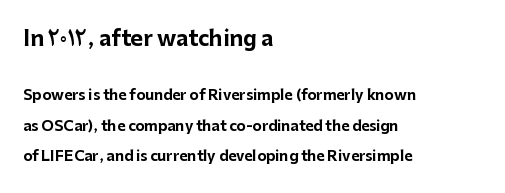
These lines are set flush left with a ragged right edge. These lines stand farther apart than default settings would place them. Descender tails drop into unmarked territory. Stroke thickness is high; the sample reads as a true bold. No italicization has been applied; the sample stays upright.
